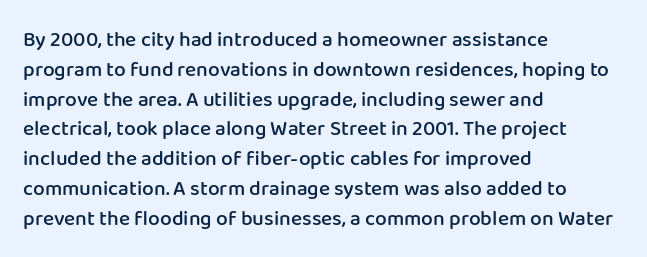
Every row of glyphs begins at an identical x-position on the left. Underlining? Definitely not there. What's the leading like? Ordinary, nothing unusual. The tracking reads as untouched default to a designer's eye. A fair bit of extra ink — the face is semibold, not bold.
